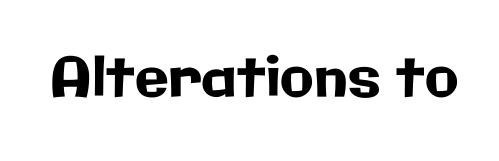
{"serif": "no", "italic": "no", "width": "normal", "stroke_contrast": "low", "x_height": "medium", "monospaced": "no", "underline": "no", "letter_spacing": "normal", "letter_spacing_em": 0.0, "glyph_px": 55}
